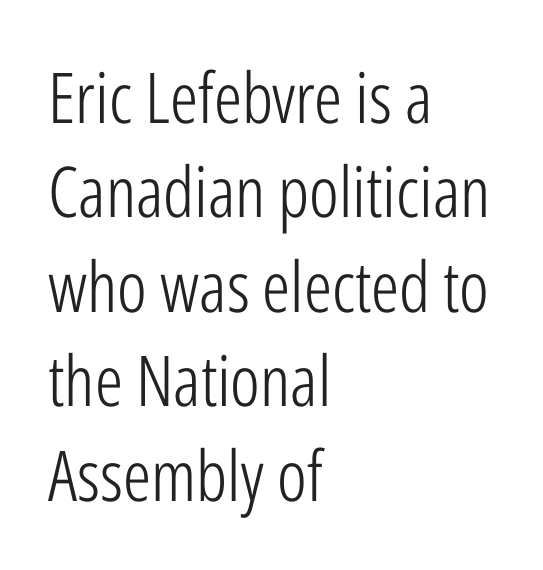
The image shows 70 px light, condensed sans-serif type, upright; set left-aligned, normal line spacing (1.35x), normal letter spacing, not underlined; low stroke contrast and a medium x-height.
